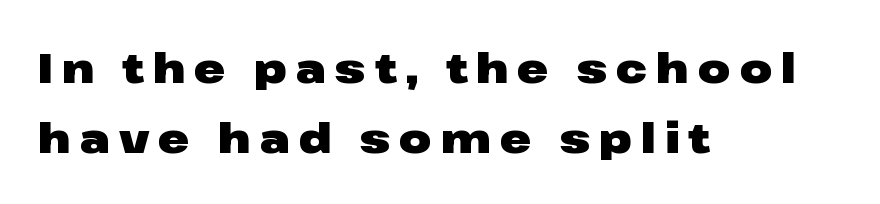
{"serif": "no", "italic": "no", "bold": "yes", "weight": "heavy", "width": "wide", "stroke_contrast": "low", "x_height": "medium", "monospaced": "no", "underline": "no", "align": "left", "line_spacing": "normal", "line_spacing_ratio": 1.66, "letter_spacing": "wide", "letter_spacing_em": 0.21, "glyph_px": 42}
